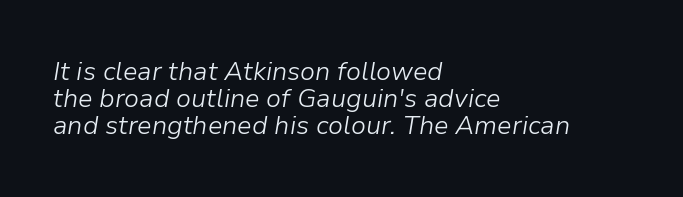
The image shows 26 px text type, italic (leaning right); set left-aligned, tight line spacing (1.03x), normal letter spacing, not underlined.
